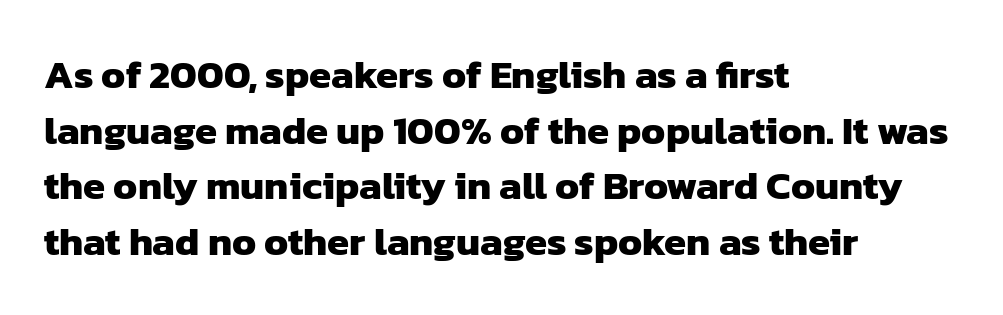
The line texture is even and compact thanks to regular tracking. Strokes here are thick enough to call this a true bold. Caption: multi-line text, flush left, ragged right. Baseline-to-baseline distance is the conventional proportion of letter height.
